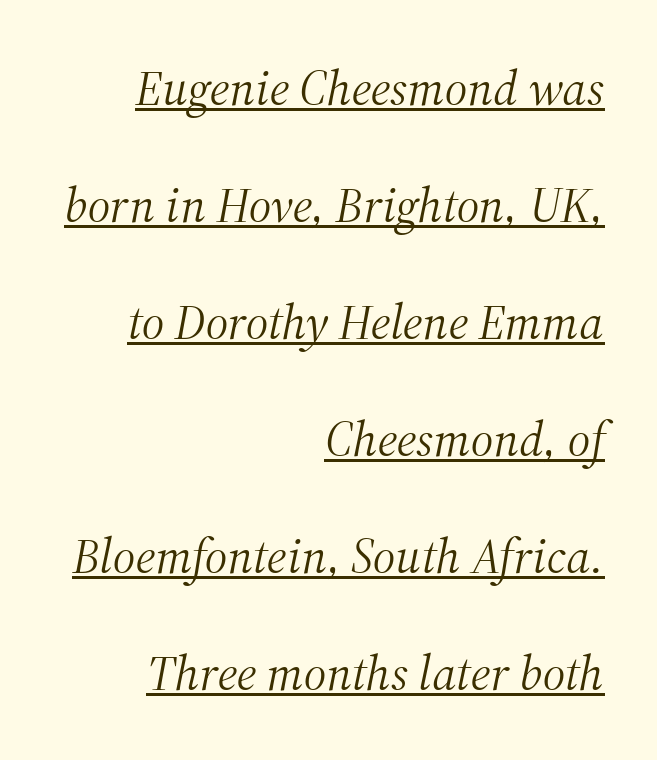
The passage shown stacks its lines with a broad gap. Like a heading marked for emphasis, these lines bear an underscore. Think standard paragraph weight, or any step lighter than that. Character widths vary here, with narrow letters taking less room than wide ones. The text was rendered using a seriffed face with decorative stroke endings.
